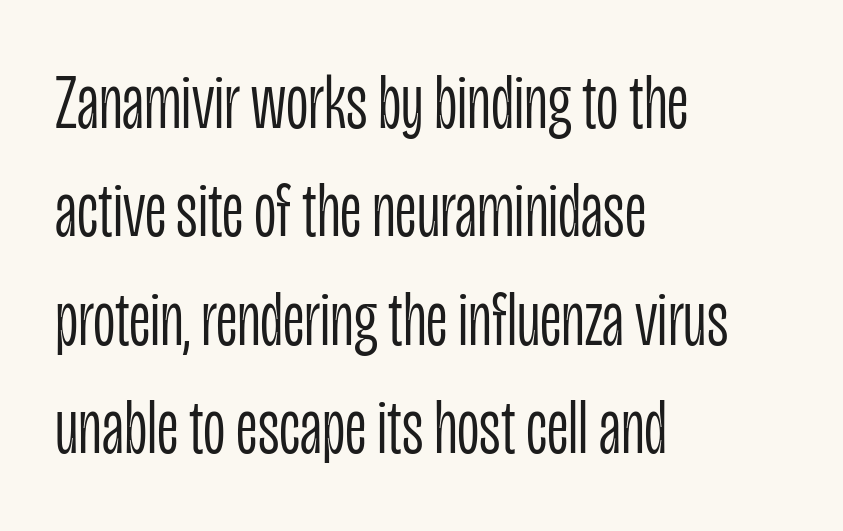
Q: Is the text bold? A: No.
Q: Is the text italic (slanted)? A: No, it is upright.
Q: Is the typeface a serif or a sans-serif typeface? A: Sans-serif.
Q: Is the text underlined? A: No.
Q: How is the paragraph aligned? A: Left-aligned.
Q: Is the spacing between letters normal or unusually wide? A: Normal.
Q: Is the spacing between lines tight, normal or loose? A: Normal.
Q: Width (condensed, normal, or wide)? A: Condensed.
Q: Stroke contrast? A: Low.
Q: x-height? A: Large.
Q: Monospaced? A: No.
